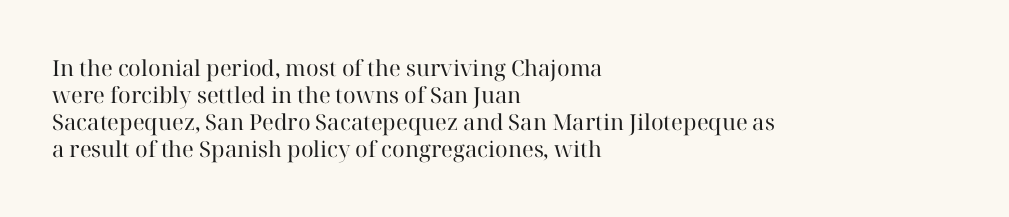
The image shows 22 px text type, upright; set left-aligned, line spacing 1.23x, normal letter spacing, not underlined.
